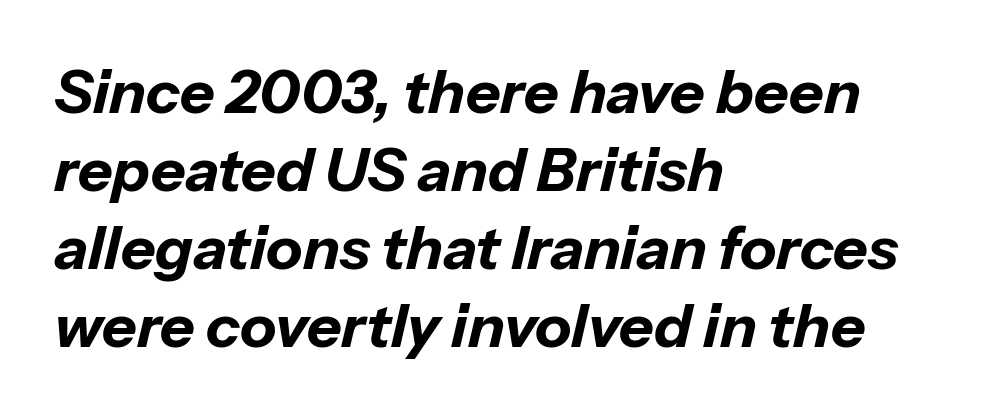
Regarding leading, the lines here are spaced in the standard way. Check under the words: just untouched page. You could not count columns in this text — the font is proportionally spaced. Strokes here are thick enough to call this a true bold.
